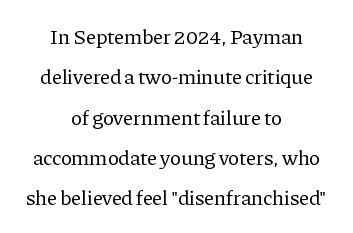
{"italic": "no", "bold": "no", "underline": "no", "align": "center", "line_spacing": "loose", "line_spacing_ratio": 1.92, "letter_spacing": "normal", "letter_spacing_em": 0.0, "glyph_px": 21}
